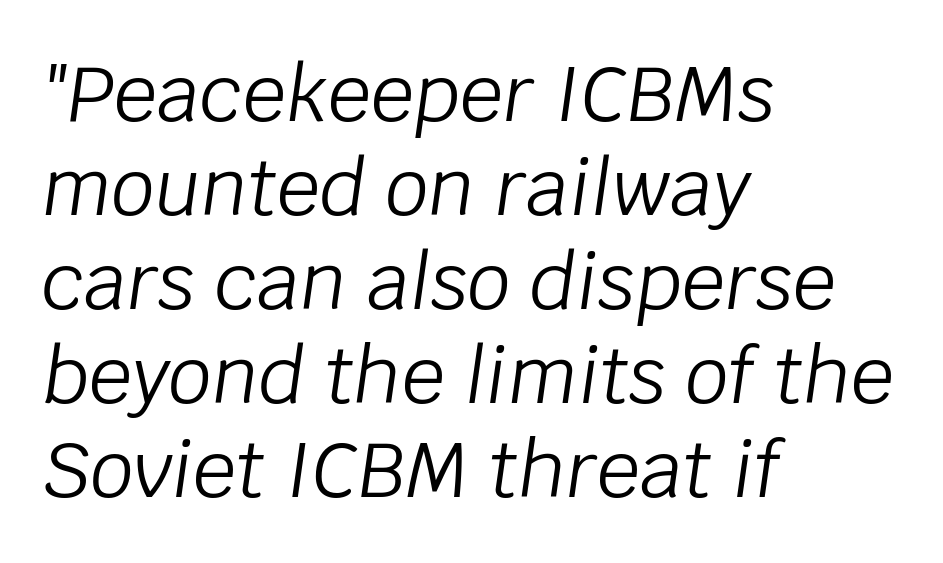
The image shows 77 px light type, italic (leaning right); set left-aligned, line spacing 1.22x, normal letter spacing, not underlined; low stroke contrast and a large x-height.
